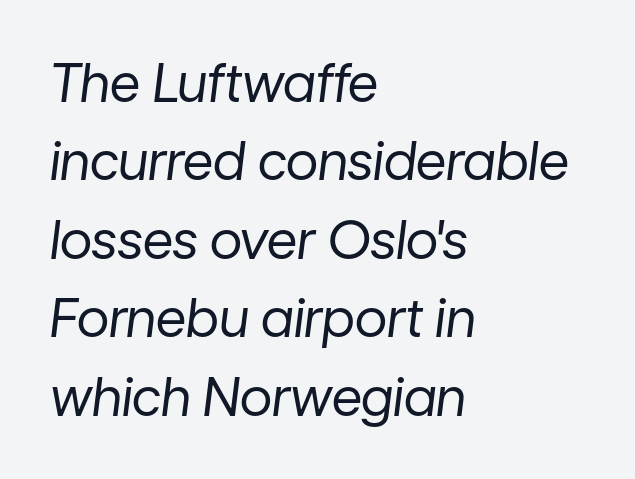
{"italic": "yes", "lean": "right", "slant_degrees": 7, "bold": "no", "weight": "regular", "width": "normal", "stroke_contrast": "low", "x_height": "medium", "monospaced": "no", "underline": "no", "align": "left", "line_spacing": "normal", "line_spacing_ratio": 1.48, "letter_spacing": "normal", "letter_spacing_em": 0.0, "glyph_px": 53}
